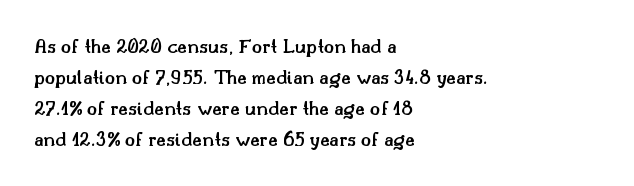
Q: Is the text bold? A: Semi-bold.
Q: Is the text italic (slanted)? A: No, it is upright.
Q: Is the text underlined? A: No.
Q: How is the paragraph aligned? A: Left-aligned.
Q: Is the spacing between letters normal or unusually wide? A: Normal.
Q: Is the spacing between lines tight, normal or loose? A: Normal.
